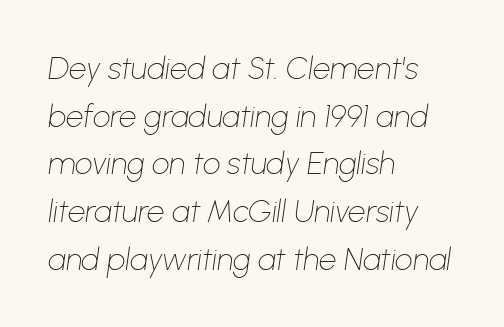
The image shows 31 px thin type, italic (leaning right); set left-aligned, normal line spacing (1.54x), normal letter spacing, not underlined; low stroke contrast and a medium x-height.
